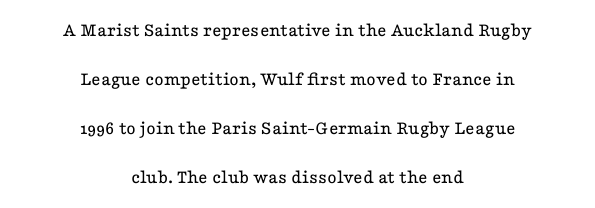
Quick note: interline space is abundant. You could call the tracking neutral — neither tight nor loose. Stems and bowls with no extra thickness — not bold. It's the straight-up-and-down kind of type. Plain, unruled lines of type.
